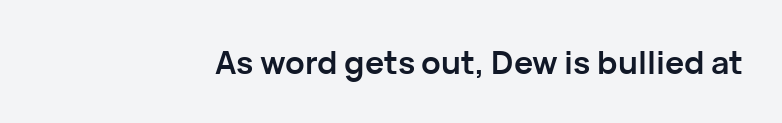
Q: Is the text bold? A: Yes.
Q: Is the text italic (slanted)? A: No, it is upright.
Q: Is the typeface a serif or a sans-serif typeface? A: Sans-serif.
Q: Is the text underlined? A: No.
Q: Is the spacing between letters normal or unusually wide? A: Normal.
Q: Width (condensed, normal, or wide)? A: Normal.
Q: Stroke contrast? A: Low.
Q: x-height? A: Medium.
Q: Monospaced? A: No.
